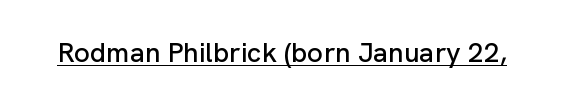
Each line of the rendering has a horizontal stroke beneath the glyphs. The letterforms sit shoulder to shoulder at normal distance. If you drew a line through each stem, it would be perfectly vertical. Nope, no serifs anywhere on these letters. This sample has the flowing, uneven cadence of proportional lettering.
